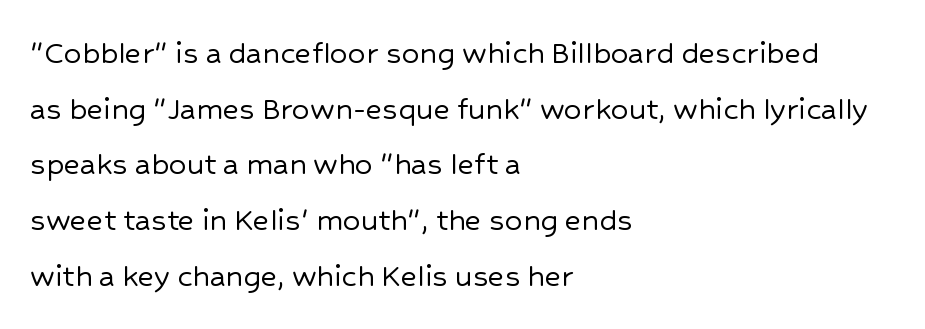
The image shows 35 px sans-serif type, upright; set left-aligned, normal line spacing (1.59x), normal letter spacing, not underlined; low stroke contrast and a medium x-height.
